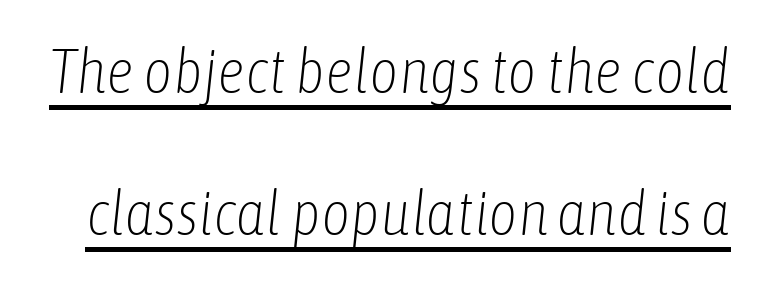
{"italic": "yes", "lean": "right", "slant_degrees": 6, "bold": "no", "weight": "light", "width": "condensed", "stroke_contrast": "low", "x_height": "medium", "monospaced": "no", "underline": "yes", "line_spacing": "loose", "line_spacing_ratio": 2.25, "letter_spacing": "normal", "letter_spacing_em": 0.0, "glyph_px": 63}
